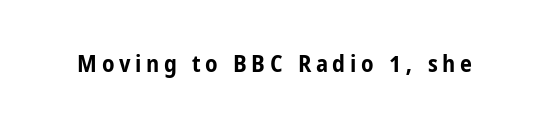
I'd describe the lettering as bold — thick and assertive. Quick note: underline off. It's the straight-up-and-down kind of type.
